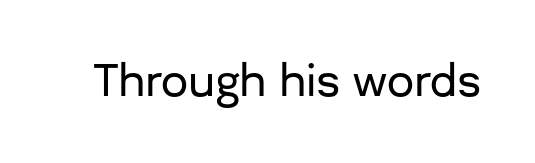
Q: Is the text italic (slanted)? A: No, it is upright.
Q: Is the typeface a serif or a sans-serif typeface? A: Sans-serif.
Q: Is the text underlined? A: No.
Q: Is the spacing between letters normal or unusually wide? A: Normal.
Q: Width (condensed, normal, or wide)? A: Normal.
Q: Stroke contrast? A: Low.
Q: x-height? A: Medium.
Q: Monospaced? A: No.
